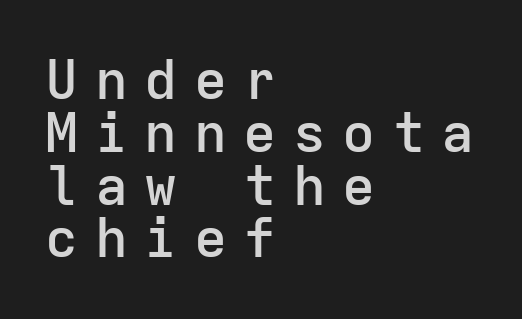
Inter-character spacing is expanded well beyond the font's built-in metrics. A student would call this left alignment; a typographer would say flush left, rag right. Style check: upright. Each new line begins almost immediately beneath the previous one.
